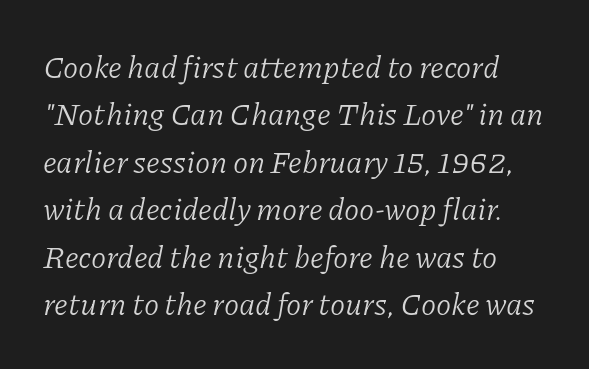
{"serif": "yes", "italic": "yes", "lean": "right", "slant_degrees": 11, "bold": "no", "weight": "light", "width": "normal", "stroke_contrast": "low", "x_height": "medium", "monospaced": "no", "underline": "no", "line_spacing": "normal", "line_spacing_ratio": 1.53, "letter_spacing": "normal", "letter_spacing_em": 0.0, "glyph_px": 31}
